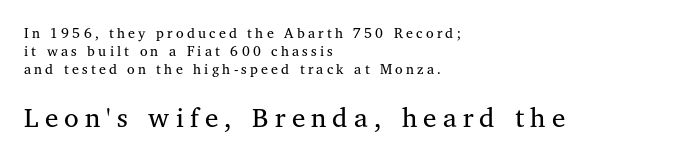
{"italic": "no", "bold": "no", "underline": "no", "align": "left", "line_spacing": "normal", "line_spacing_ratio": 1.3, "letter_spacing": "wide", "letter_spacing_em": 0.23, "larger_block": "second", "size_ratio": 1.93, "glyph_px": 27}
